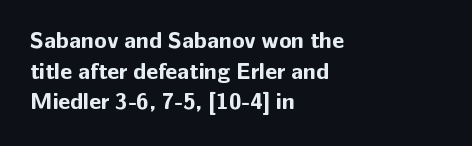
Q: Is the text bold? A: Yes.
Q: Is the text italic (slanted)? A: No, it is upright.
Q: Is the text underlined? A: No.
Q: How is the paragraph aligned? A: Left-aligned.
Q: Is the spacing between letters normal or unusually wide? A: Normal.
Q: Is the spacing between lines tight, normal or loose? A: Normal.
